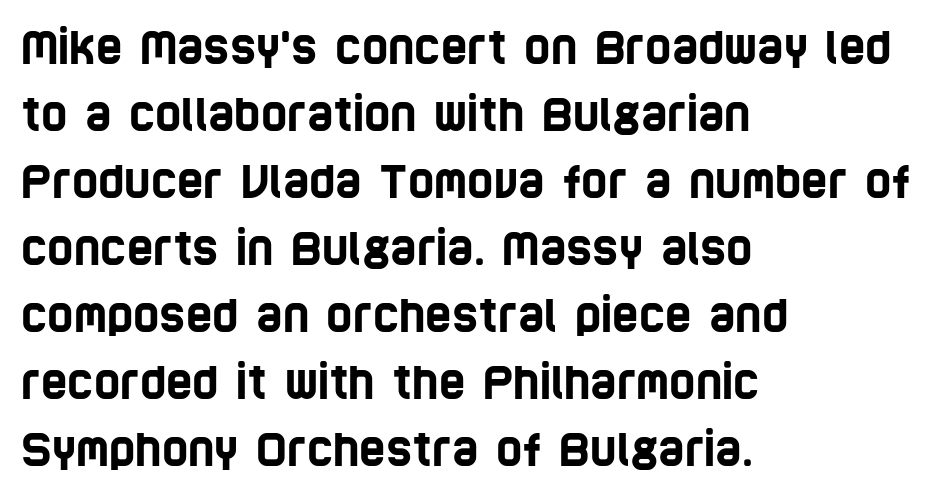
{"serif": "no", "width": "condensed", "stroke_contrast": "low", "x_height": "large", "monospaced": "no", "underline": "no", "align": "left", "line_spacing": "normal", "line_spacing_ratio": 1.49, "letter_spacing": "normal", "letter_spacing_em": 0.0, "glyph_px": 45}
